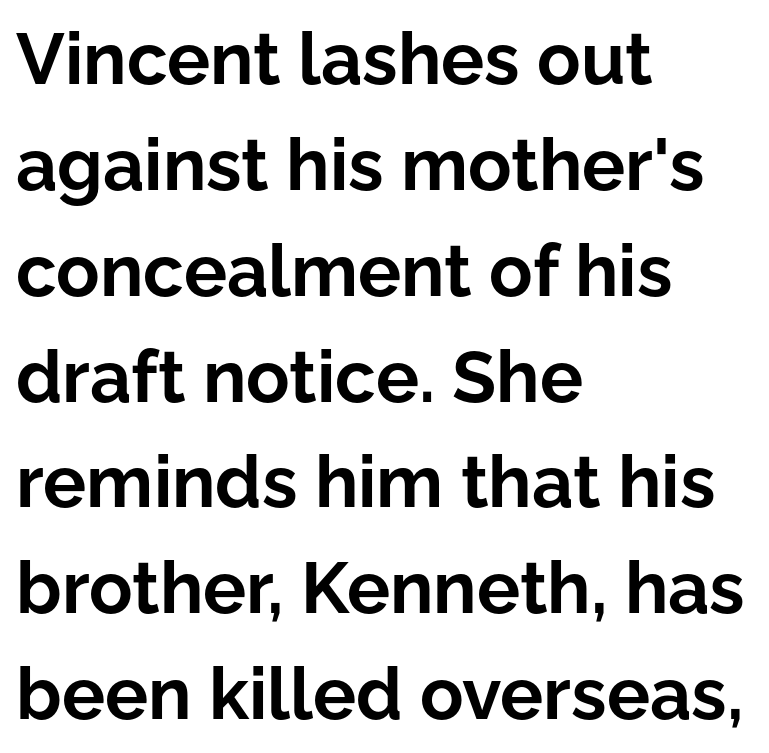
{"serif": "no", "italic": "no", "bold": "yes", "weight": "bold", "width": "normal", "stroke_contrast": "low", "x_height": "medium", "monospaced": "no", "underline": "no", "align": "left", "line_spacing": "normal", "line_spacing_ratio": 1.47, "letter_spacing": "normal", "letter_spacing_em": 0.0, "glyph_px": 72}
